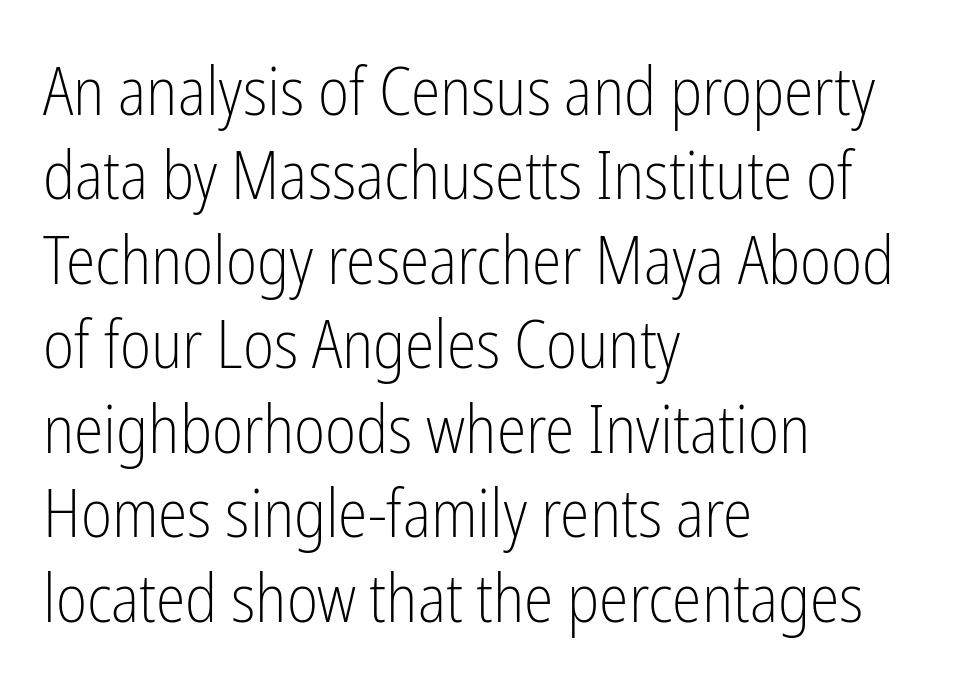
{"serif": "no", "italic": "no", "bold": "no", "weight": "light", "width": "condensed", "stroke_contrast": "low", "x_height": "medium", "monospaced": "no", "underline": "no", "align": "left", "line_spacing": "normal", "line_spacing_ratio": 1.26, "letter_spacing": "normal", "letter_spacing_em": 0.0, "glyph_px": 67}
